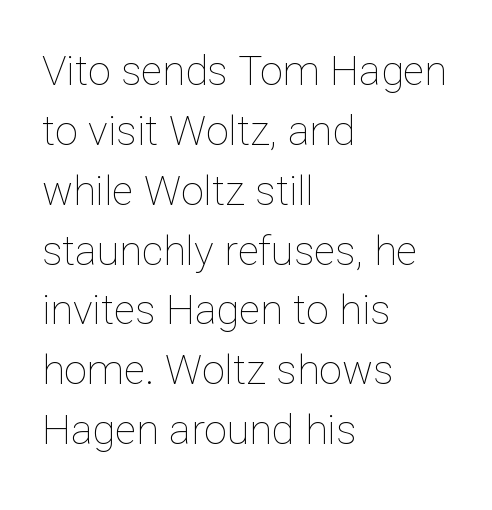
{"italic": "no", "bold": "no", "weight": "thin", "width": "normal", "stroke_contrast": "low", "x_height": "medium", "monospaced": "no", "underline": "no", "align": "left", "line_spacing": "normal", "line_spacing_ratio": 1.46, "letter_spacing": "normal", "letter_spacing_em": 0.0, "glyph_px": 41}
